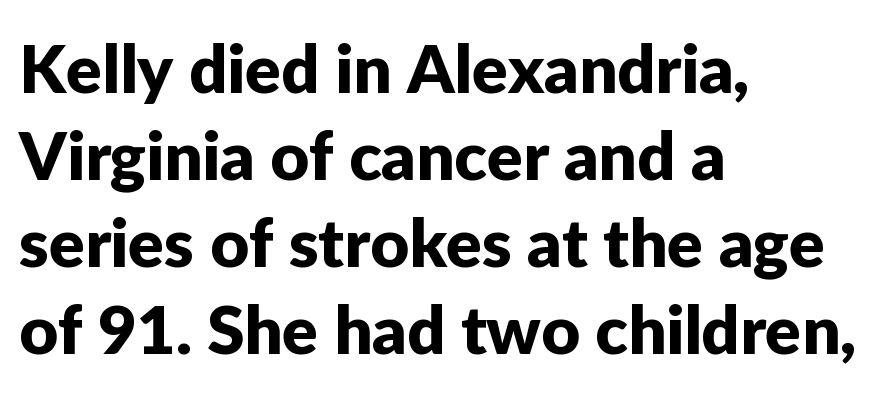
The image shows 67 px sans-serif type, upright; set left-aligned, normal line spacing (1.3x), normal letter spacing, not underlined; low stroke contrast and a medium x-height.
